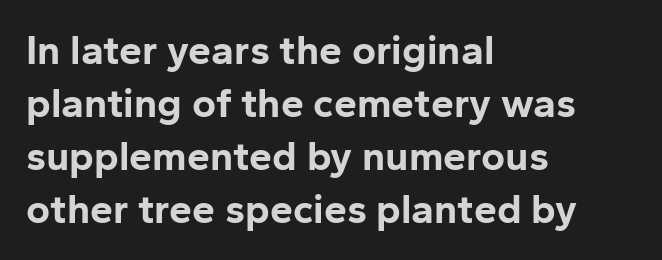
Teacher's note: observe the even left margin — that is flush-left alignment. Nothing unusual about the tracking: characters are spaced as the font intends. Each glyph is drawn with heavy, bold strokes. Does the lettering tilt? It doesn't — this is upright. One glance says typical: line gaps are just what's usual.
